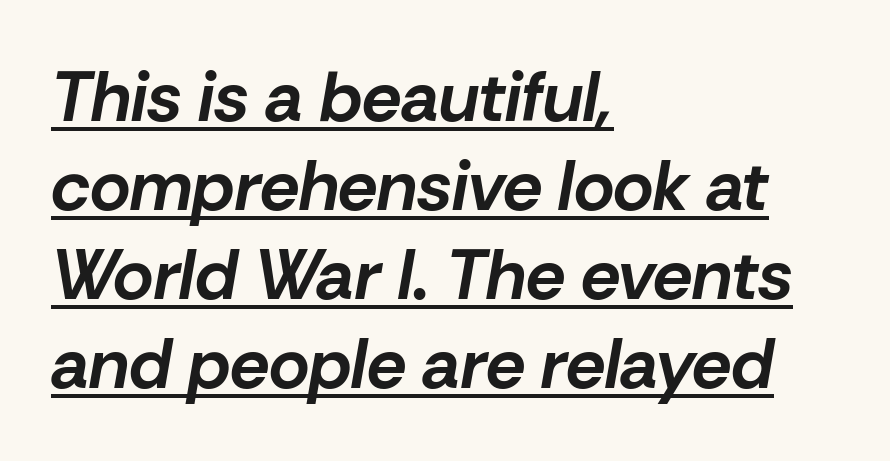
Q: Is the text bold? A: Yes.
Q: Is the text italic (slanted)? A: Yes, it leans right by about 10 degrees.
Q: Is the text underlined? A: Yes.
Q: How is the paragraph aligned? A: Left-aligned.
Q: Is the spacing between letters normal or unusually wide? A: Normal.
Q: Is the spacing between lines tight, normal or loose? A: Normal.
Q: Width (condensed, normal, or wide)? A: Normal.
Q: Stroke contrast? A: Low.
Q: x-height? A: Medium.
Q: Monospaced? A: No.
